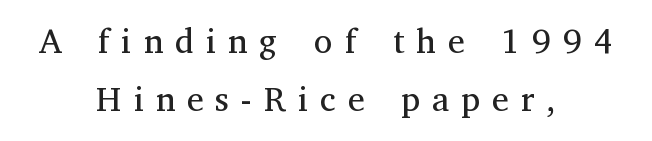
Here the designer chose a conventional face with non-uniform glyph widths. Anything drawn beneath the words? Only blank space. The type family on display is of the serif kind. The vertical gap from one line to the next is medium. It's the straight-up-and-down kind of type.
